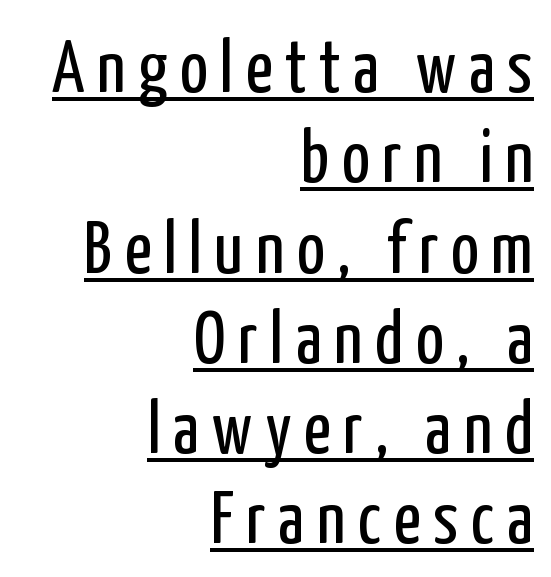
I'd call this a sans setting — the letters go barefoot. Note the varied advance widths — an 'i' is clearly narrower than an 'm'. Tall strokes in this sample are plumb rather than angled. Each line ends at the same right margin while the left side varies.
